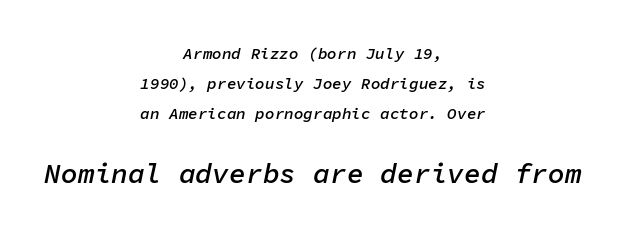
The image shows 28 px semibold type, italic (leaning right), monospaced; set centered, line spacing 1.87x, normal letter spacing, not underlined; the second (bottom) block is 1.75x larger; low stroke contrast and a medium x-height.
